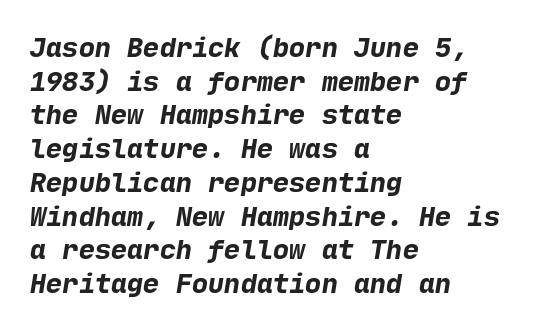
The image shows 27 px bold type; set left-aligned, normal line spacing (1.25x), normal letter spacing, not underlined.
